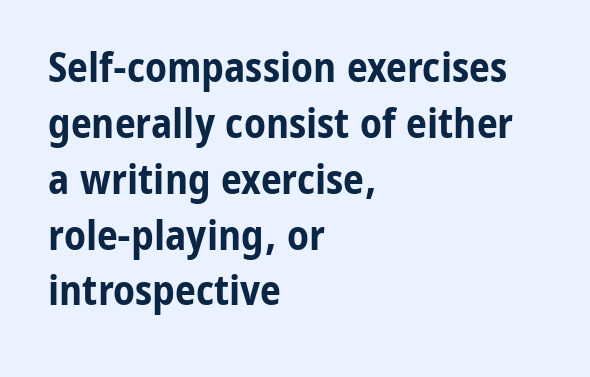
Plain, unruled lines of type. The lines sit at an ordinary, default distance from one another. Line starts are locked; line ends wander. Unlike italic type, these characters show no tilt at all. Nothing unusual about the tracking: characters are spaced as the font intends.
